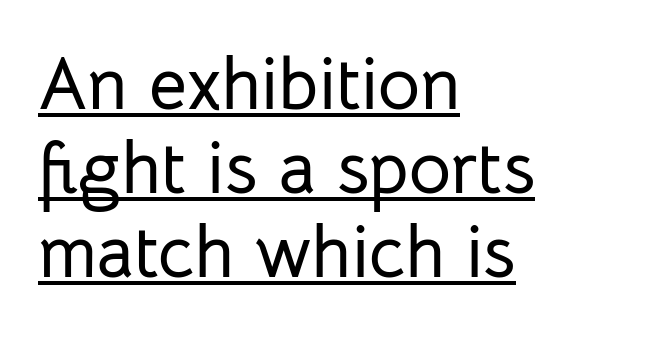
{"serif": "no", "italic": "no", "width": "normal", "stroke_contrast": "low", "x_height": "medium", "monospaced": "no", "underline": "yes", "align": "left", "line_spacing": "tight", "line_spacing_ratio": 1.15, "letter_spacing": "normal", "letter_spacing_em": 0.0, "glyph_px": 73}
